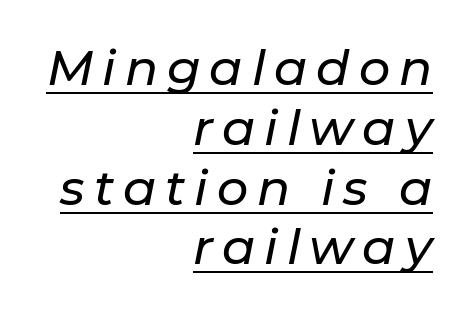
The image shows 49 px text type, italic (leaning right); set right-aligned, line spacing 1.22x, underlined; low stroke contrast and a medium x-height.
